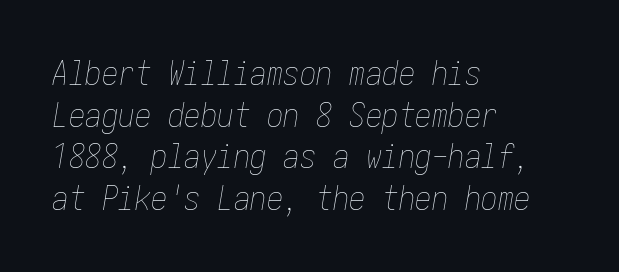
Emphasis-style slanted type is in use. Descenders are the only things crossing below the line. Tracking value appears to be zero — textbook default spacing. Typeset ragged right — the left edge is the straight one. The line-height multiplier appears to be the usual default. Stroke thickness stays within the range of a standard reading face or lighter.
